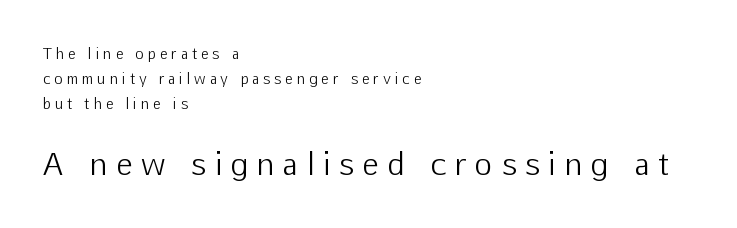
The font family rendered here belongs to the sans-serif group. Leftover space on each line is placed entirely after the last word. Honestly, the letter spacing is so wide it's the main thing you notice. The block sitting lower on the canvas is the one with enlarged characters.
